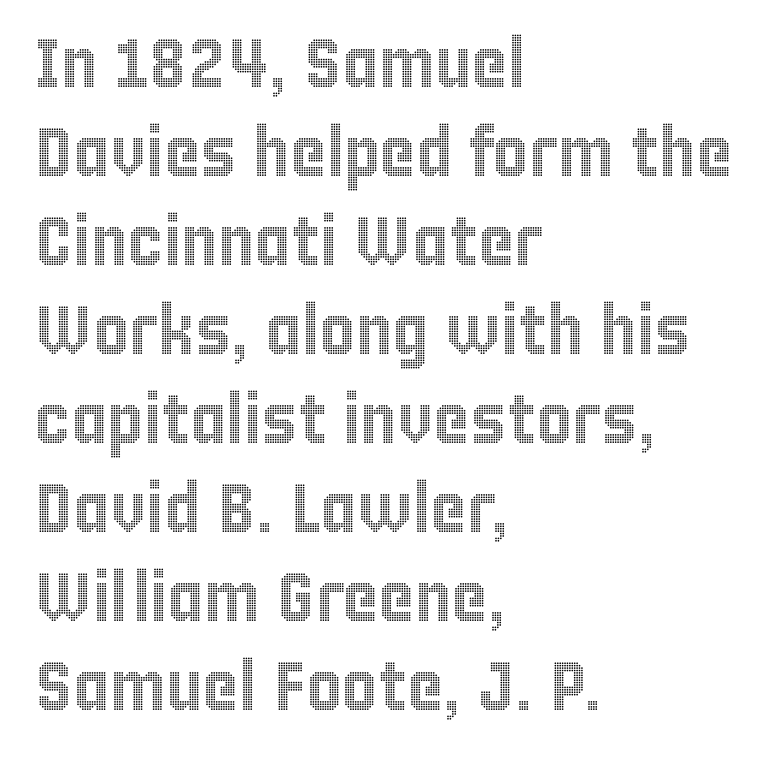
The image shows 69 px condensed type, upright; set left-aligned, normal line spacing (1.29x), normal letter spacing, not underlined; a large x-height.
